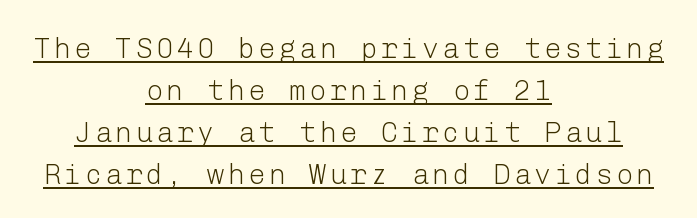
Q: Is the text bold? A: No.
Q: Is the text italic (slanted)? A: No, it is upright.
Q: Is the typeface a serif or a sans-serif typeface? A: Sans-serif.
Q: Is the text underlined? A: Yes.
Q: How is the paragraph aligned? A: Centered.
Q: Is the spacing between lines tight, normal or loose? A: Normal.
Q: Width (condensed, normal, or wide)? A: Normal.
Q: Stroke contrast? A: Low.
Q: x-height? A: Medium.
